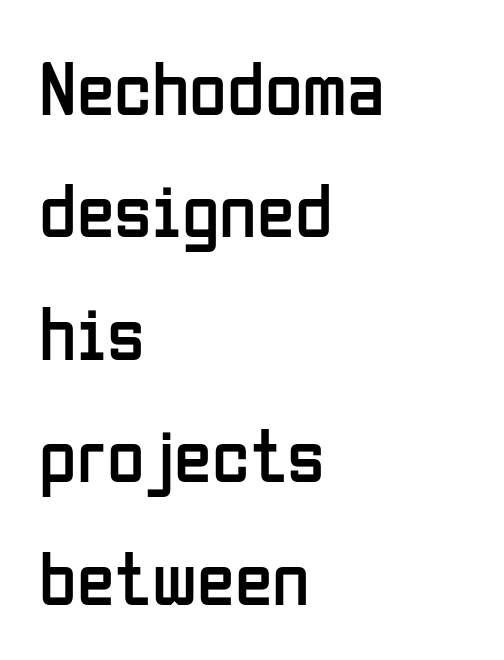
The axis of the letterforms is exactly vertical. Typographically, this falls in the sans-serif category. The letters look calm and open, with moderate or lighter stems. Words float on clear page, feet unadorned. Where is the straight margin? On the left. The line-height multiplier appears to be the usual default.
